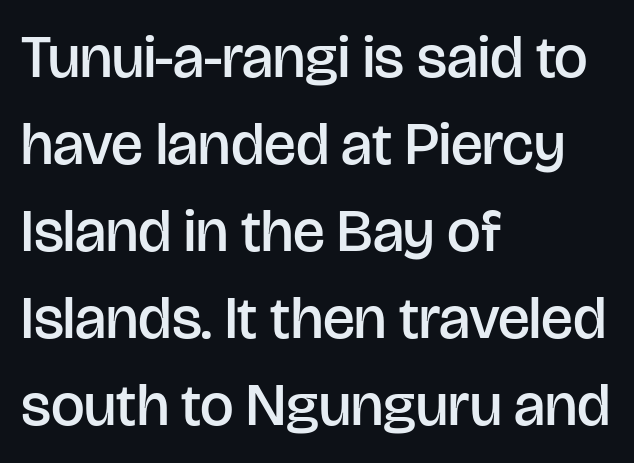
How are the letters spaced? Ordinarily, with no added tracking. You could not count columns in this text — the font is proportionally spaced. The font's upright variant was chosen for this text. The baseline area is clear.
